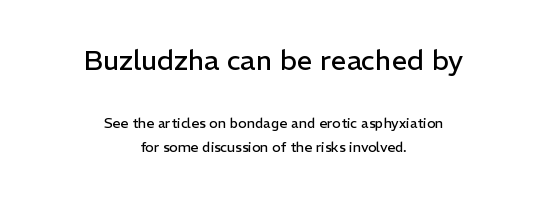
The image shows 28 px regular-weight sans-serif type, upright; set centered, line spacing 1.76x, normal letter spacing, not underlined; the first (top) block is 2.0x larger; low stroke contrast and a medium x-height.
